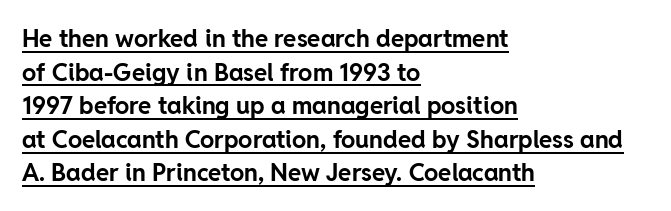
{"italic": "no", "bold": "yes", "underline": "yes", "align": "left", "line_spacing": "normal", "line_spacing_ratio": 1.4, "letter_spacing": "normal", "letter_spacing_em": 0.0, "glyph_px": 24}
